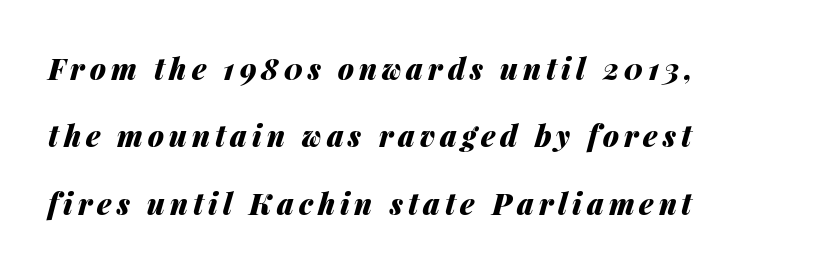
The image shows 29 px heavy type, italic (leaning right); set left-aligned, loose line spacing (2.32x), not underlined; medium stroke contrast and a medium x-height.
